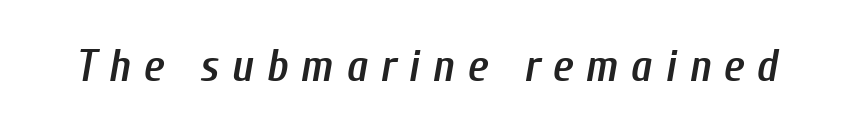
Q: Is the text bold? A: Semi-bold.
Q: Is the text italic (slanted)? A: Yes, it leans right by about 10 degrees.
Q: Is the text underlined? A: No.
Q: Is the spacing between letters normal or unusually wide? A: Unusually wide.
Q: Width (condensed, normal, or wide)? A: Condensed.
Q: Stroke contrast? A: Low.
Q: x-height? A: Medium.
Q: Monospaced? A: No.
